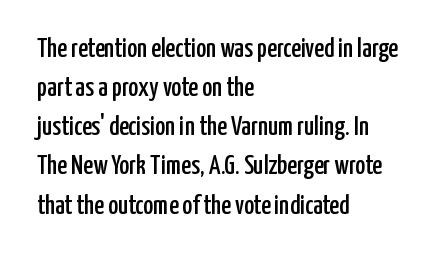
The image shows 27 px text type, upright; set left-aligned, normal line spacing (1.45x), normal letter spacing, not underlined.
